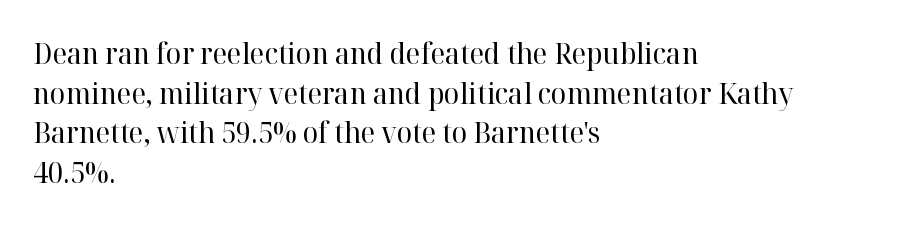
The paragraph has a hard left edge and a soft right edge. The face used here is proportionally spaced, like ordinary book or web type. The line texture is even and compact thanks to regular tracking. Do the letters lean? They stand straight. Summary of vertical rhythm: regular, with standard interline spacing. Check where the strokes stop: tiny serifs finish them off.
